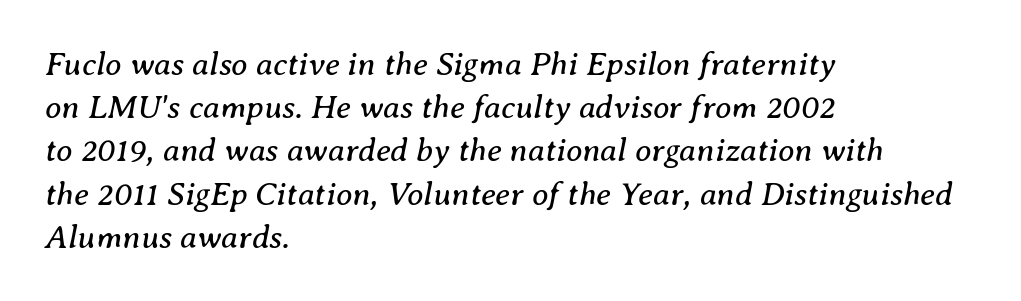
These lines were composed using italics. The font family rendered here belongs to the serif group. The strip under each line holds only bare page. These lines stack with their left ends in a neat column. The cut favours lightness, reaching ordinary text weight at its darkest.
